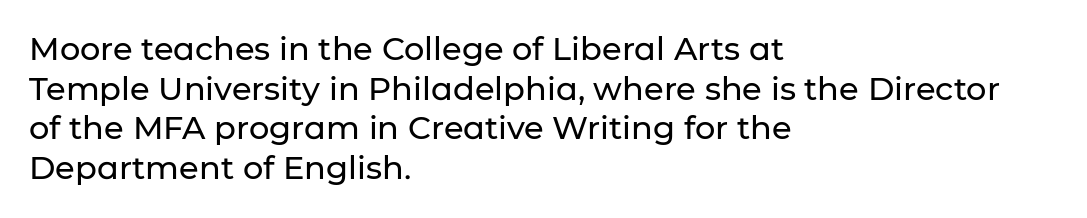
The image shows 32 px sans-serif type, upright; set left-aligned, line spacing 1.24x, normal letter spacing, not underlined; low stroke contrast and a medium x-height.
